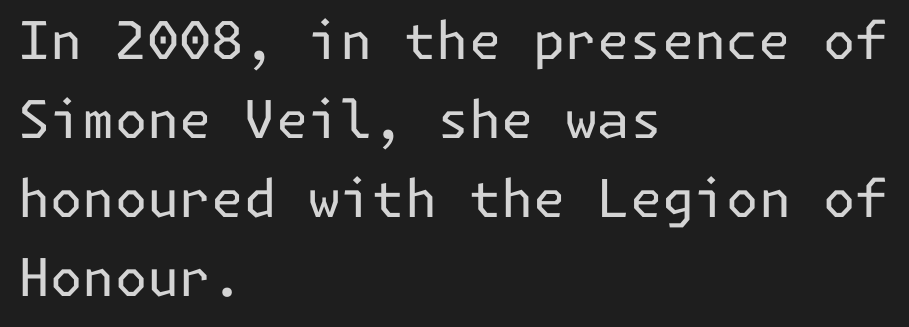
Layout note: lines flush left. The glyphs are unaccompanied by any horizontal stroke below them. The vertical gap from one line to the next is medium. You could call the tracking neutral — neither tight nor loose. I'd call this a sans setting — the letters go barefoot.
